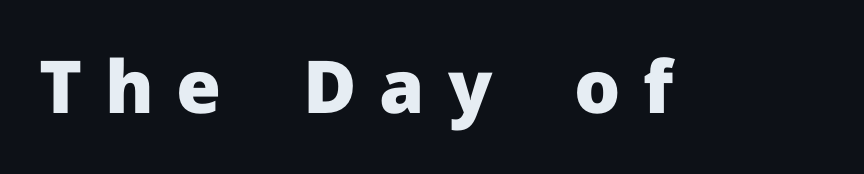
Q: Is the text bold? A: Yes.
Q: Is the text italic (slanted)? A: No, it is upright.
Q: Is the typeface a serif or a sans-serif typeface? A: Sans-serif.
Q: Is the text underlined? A: No.
Q: Is the spacing between letters normal or unusually wide? A: Unusually wide.
Q: Width (condensed, normal, or wide)? A: Normal.
Q: Stroke contrast? A: Low.
Q: x-height? A: Medium.
Q: Monospaced? A: No.
